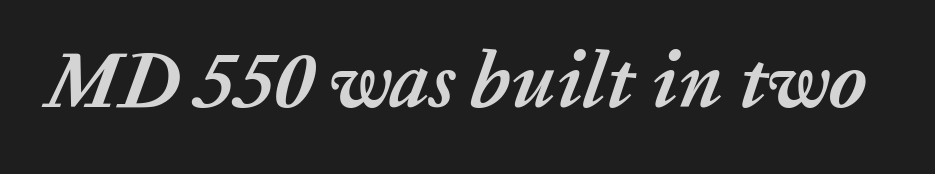
{"italic": "yes", "lean": "right", "slant_degrees": 20, "bold": "yes", "weight": "semibold", "width": "normal", "stroke_contrast": "low", "x_height": "medium", "monospaced": "no", "underline": "no", "letter_spacing": "normal", "letter_spacing_em": 0.0, "glyph_px": 79}
